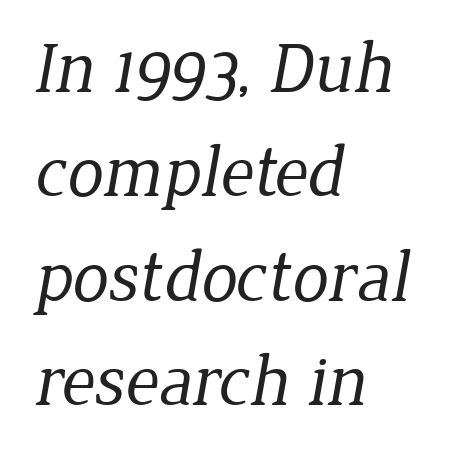
{"serif": "yes", "bold": "no", "weight": "regular", "width": "normal", "stroke_contrast": "low", "x_height": "medium", "monospaced": "no", "underline": "no", "align": "left", "line_spacing": "normal", "line_spacing_ratio": 1.43, "letter_spacing": "normal", "letter_spacing_em": 0.0, "glyph_px": 73}
